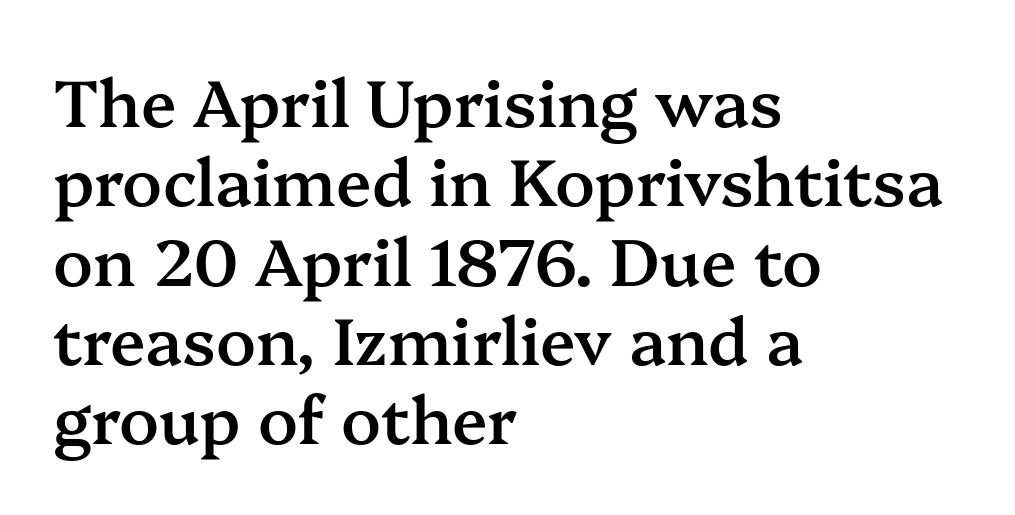
Each glyph is drawn with semibold strokes, heavier than normal yet not fully bold. This rendering employs a face with finishing strokes, i.e., a serif. The type sits square on the baseline with zero lean. No word sits above an underline. This sample has the flowing, uneven cadence of proportional lettering.
